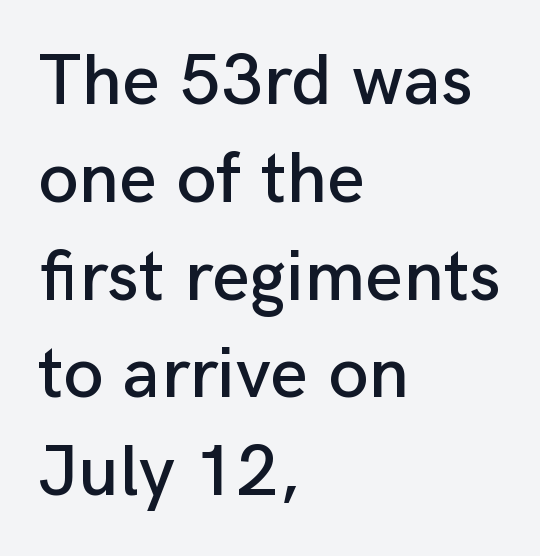
The rendering anchors every line to the left-hand side. Tracking value appears to be zero — textbook default spacing. The strip under each line holds only bare page. Baseline-to-baseline distance is the conventional proportion of letter height.
